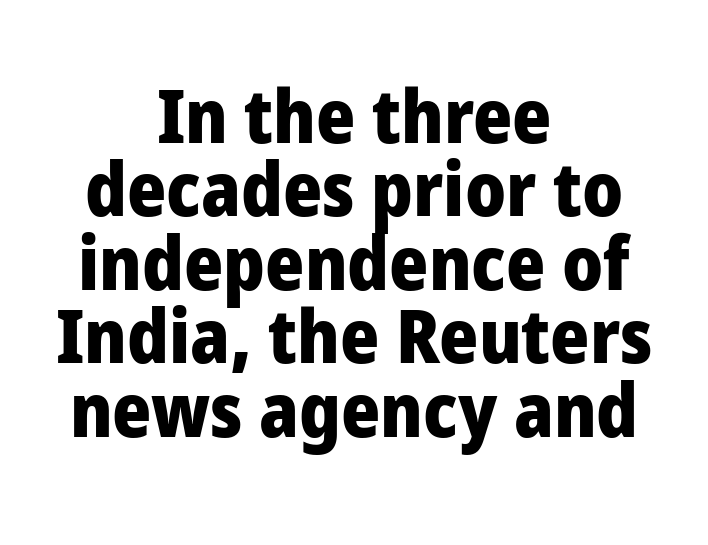
The image shows 75 px heavy sans-serif type, upright; set centered, tight line spacing (0.98x), normal letter spacing, not underlined; low stroke contrast and a medium x-height.
